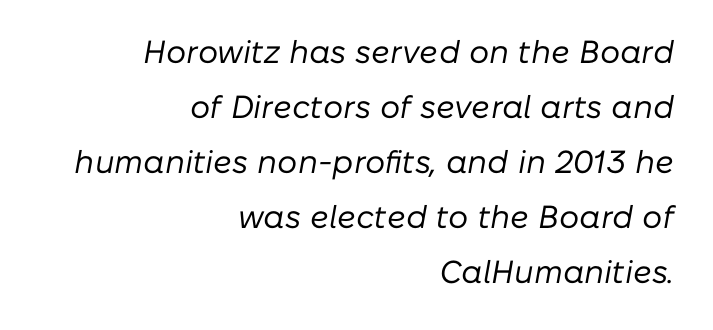
The image shows 32 px regular-weight type, italic (leaning right); set right-aligned, line spacing 1.72x, normal letter spacing, not underlined; low stroke contrast and a medium x-height.
